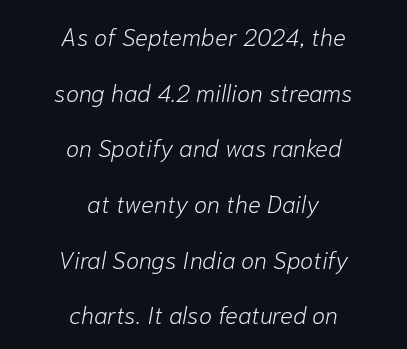
Q: Is the text bold? A: No.
Q: Is the text italic (slanted)? A: Yes, it leans right by about 10 degrees.
Q: Is the text underlined? A: No.
Q: How is the paragraph aligned? A: Centered.
Q: Is the spacing between letters normal or unusually wide? A: Normal.
Q: Is the spacing between lines tight, normal or loose? A: Loose.
